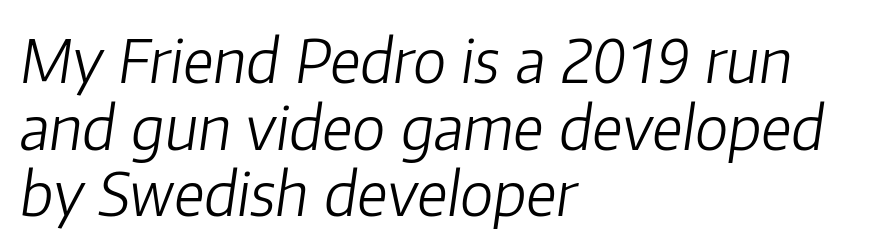
Q: Is the text bold? A: No.
Q: Is the text italic (slanted)? A: Yes, it leans right by about 8 degrees.
Q: Is the text underlined? A: No.
Q: How is the paragraph aligned? A: Left-aligned.
Q: Is the spacing between letters normal or unusually wide? A: Normal.
Q: Is the spacing between lines tight, normal or loose? A: Tight.
Q: Width (condensed, normal, or wide)? A: Normal.
Q: Stroke contrast? A: Low.
Q: x-height? A: Medium.
Q: Monospaced? A: No.
